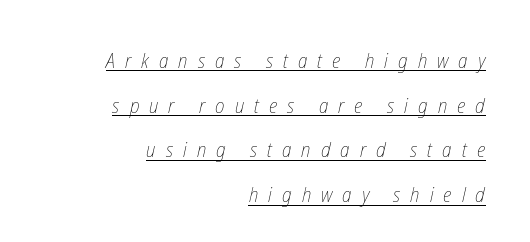
Q: Is the text bold? A: No.
Q: Is the text underlined? A: Yes.
Q: How is the paragraph aligned? A: Right-aligned.
Q: Is the spacing between letters normal or unusually wide? A: Unusually wide.
Q: Is the spacing between lines tight, normal or loose? A: Loose.
